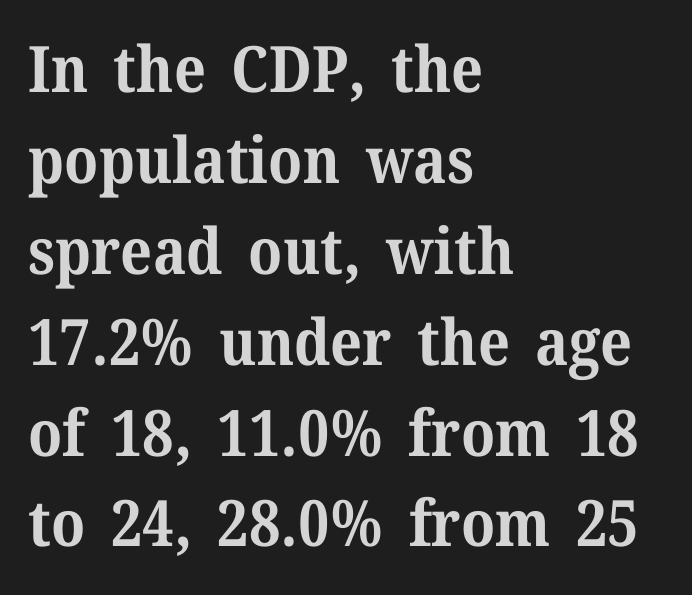
{"serif": "yes", "italic": "no", "bold": "yes", "weight": "bold", "width": "normal", "stroke_contrast": "medium", "x_height": "medium", "monospaced": "no", "underline": "no", "align": "left", "line_spacing": "normal", "line_spacing_ratio": 1.42, "letter_spacing": "normal", "letter_spacing_em": 0.0, "glyph_px": 64}
